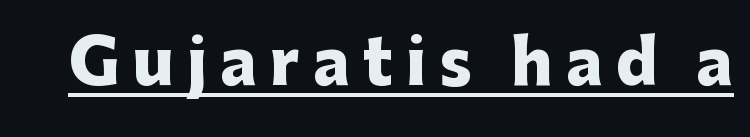
Nope, not italic — everything's standing straight. The rendered words wear a rule along their underside. Is the type bold? Yes — the strokes are clearly thick and heavy. Serifs: no, the terminals of the letterforms are clean. This sample uses expanded letter spacing, leaving extra air between glyphs.
